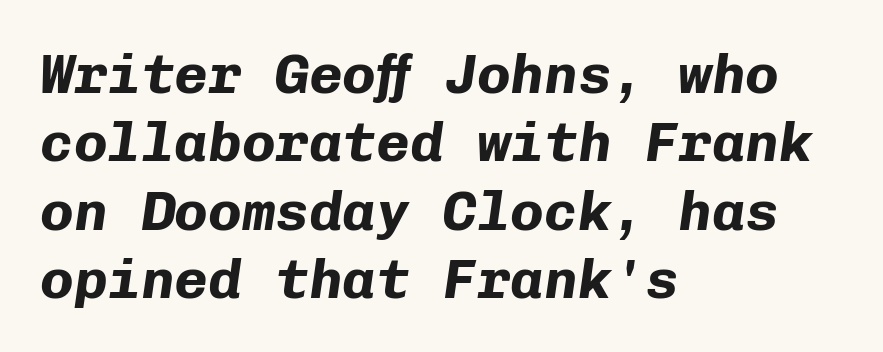
The image shows 56 px bold type, italic (leaning right), monospaced; set left-aligned, line spacing 1.22x, normal letter spacing, not underlined; low stroke contrast and a medium x-height.
